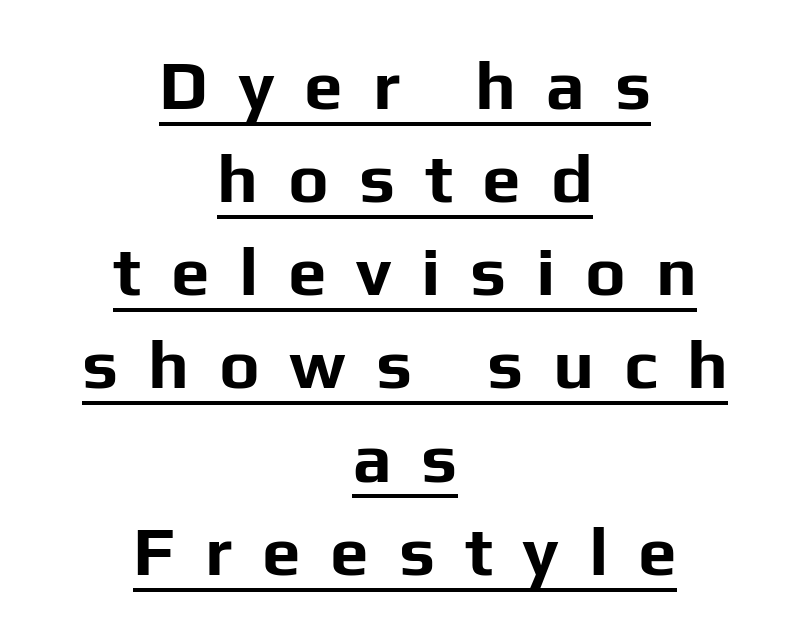
The image shows 69 px bold sans-serif type, upright; set centered, normal line spacing (1.35x), unusually wide letter spacing (+0.43 em), underlined; low stroke contrast and a medium x-height.
